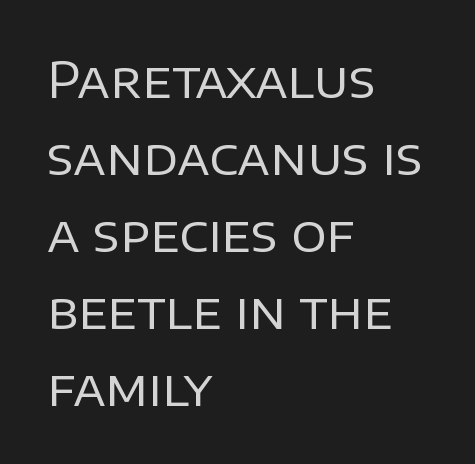
{"serif": "no", "italic": "no", "bold": "no", "weight": "regular", "width": "normal", "stroke_contrast": "low", "x_height": "large", "monospaced": "no", "underline": "no", "align": "left", "line_spacing": "normal", "line_spacing_ratio": 1.57, "letter_spacing": "normal", "letter_spacing_em": 0.0, "glyph_px": 49}
